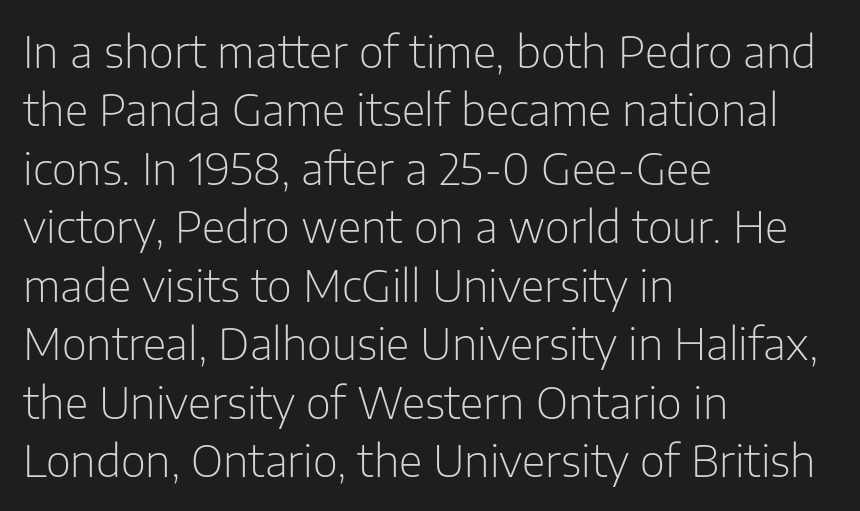
Think of a printed novel: that variable character pitch is what you see here. Nothing sits at the stroke ends, so this counts as sans-serif. Each stroke keeps to a modest, everyday thickness or less. The zone under the glyphs is completely vacant. The lettering holds an erect, upright posture throughout.
